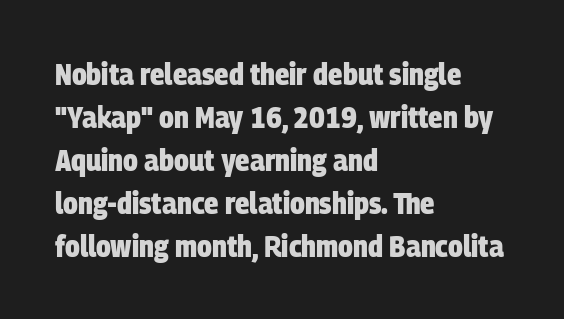
Q: Is the text bold? A: Yes.
Q: Is the typeface a serif or a sans-serif typeface? A: Sans-serif.
Q: Is the text underlined? A: No.
Q: How is the paragraph aligned? A: Left-aligned.
Q: Is the spacing between letters normal or unusually wide? A: Normal.
Q: Is the spacing between lines tight, normal or loose? A: Normal.
Q: Width (condensed, normal, or wide)? A: Condensed.
Q: Stroke contrast? A: Low.
Q: x-height? A: Large.
Q: Monospaced? A: No.
